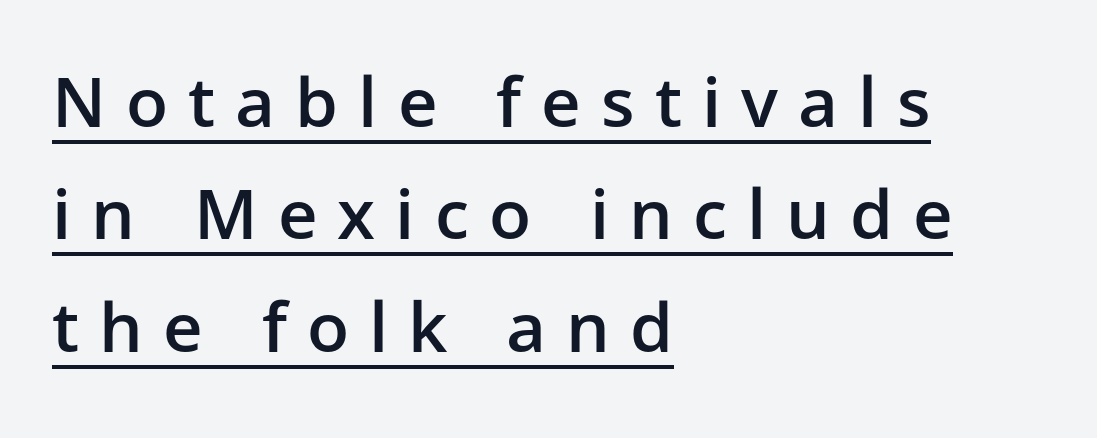
Q: Is the text bold? A: Semi-bold.
Q: Is the text italic (slanted)? A: No, it is upright.
Q: Is the typeface a serif or a sans-serif typeface? A: Sans-serif.
Q: Is the text underlined? A: Yes.
Q: How is the paragraph aligned? A: Left-aligned.
Q: Is the spacing between letters normal or unusually wide? A: Unusually wide.
Q: Is the spacing between lines tight, normal or loose? A: Normal.
Q: Width (condensed, normal, or wide)? A: Normal.
Q: Stroke contrast? A: Low.
Q: x-height? A: Medium.
Q: Monospaced? A: No.
